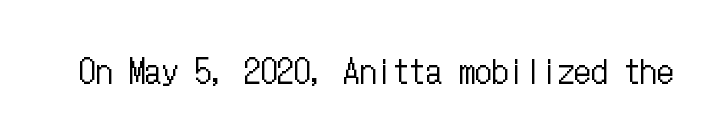
Q: Is the text bold? A: No.
Q: Is the text italic (slanted)? A: No, it is upright.
Q: Is the text underlined? A: No.
Q: Is the spacing between letters normal or unusually wide? A: Normal.
Q: Width (condensed, normal, or wide)? A: Condensed.
Q: Stroke contrast? A: Low.
Q: x-height? A: Medium.
